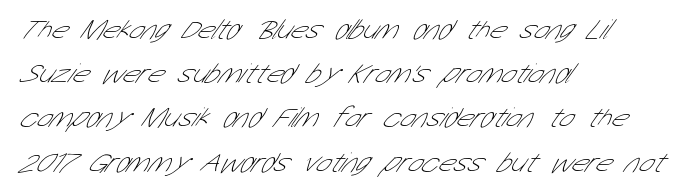
Q: Is the text bold? A: No.
Q: Is the typeface a serif or a sans-serif typeface? A: Sans-serif.
Q: Is the text underlined? A: No.
Q: How is the paragraph aligned? A: Left-aligned.
Q: Is the spacing between letters normal or unusually wide? A: Normal.
Q: Is the spacing between lines tight, normal or loose? A: Normal.
Q: Width (condensed, normal, or wide)? A: Condensed.
Q: Stroke contrast? A: Low.
Q: x-height? A: Medium.
Q: Monospaced? A: No.
